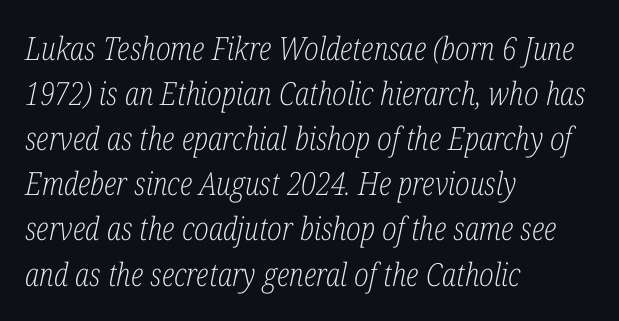
Q: Is the text bold? A: No.
Q: Is the text italic (slanted)? A: Yes, it leans right by about 12 degrees.
Q: Is the typeface a serif or a sans-serif typeface? A: Serif.
Q: Is the text underlined? A: No.
Q: How is the paragraph aligned? A: Left-aligned.
Q: Is the spacing between letters normal or unusually wide? A: Normal.
Q: Is the spacing between lines tight, normal or loose? A: Normal.
Q: Width (condensed, normal, or wide)? A: Condensed.
Q: Stroke contrast? A: Low.
Q: x-height? A: Medium.
Q: Monospaced? A: No.
